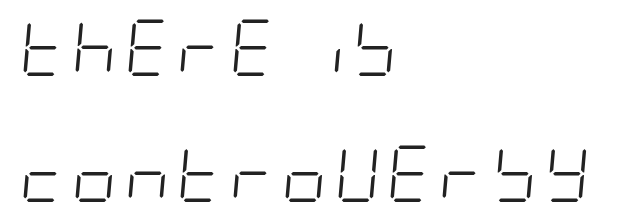
Q: Is the text bold? A: No.
Q: Is the text italic (slanted)? A: Yes, it leans right by about 5 degrees.
Q: Is the text underlined? A: No.
Q: How is the paragraph aligned? A: Left-aligned.
Q: Is the spacing between lines tight, normal or loose? A: Loose.
Q: Width (condensed, normal, or wide)? A: Condensed.
Q: Stroke contrast? A: Low.
Q: x-height? A: Large.
